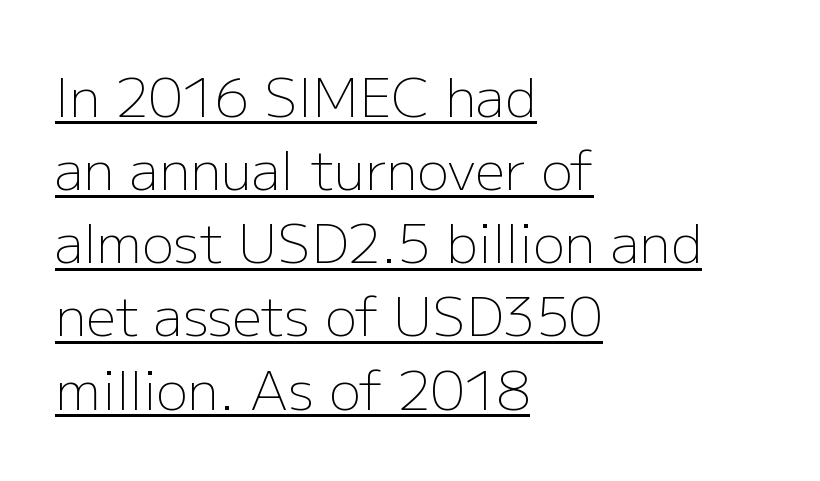
Q: Is the text bold? A: No.
Q: Is the text italic (slanted)? A: No, it is upright.
Q: Is the typeface a serif or a sans-serif typeface? A: Sans-serif.
Q: Is the text underlined? A: Yes.
Q: How is the paragraph aligned? A: Left-aligned.
Q: Is the spacing between letters normal or unusually wide? A: Normal.
Q: Is the spacing between lines tight, normal or loose? A: Normal.
Q: Width (condensed, normal, or wide)? A: Normal.
Q: Stroke contrast? A: Low.
Q: x-height? A: Medium.
Q: Monospaced? A: No.
